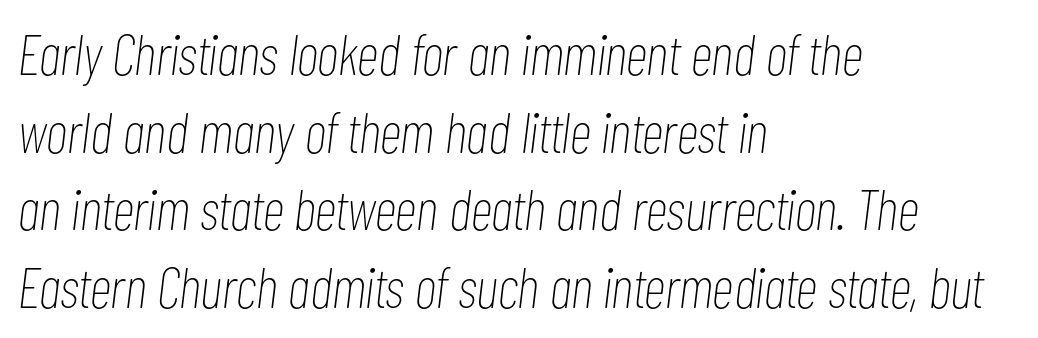
Visually the block forms a straight wall on the left and a jagged coastline on the right. In terms of posture, this sample is oblique. The block of text has a typical density, with ordinary space between rows. A bare baseline throughout the passage. Varying glyph widths throughout — classic text-font behaviour. Weight: regular or lighter.
